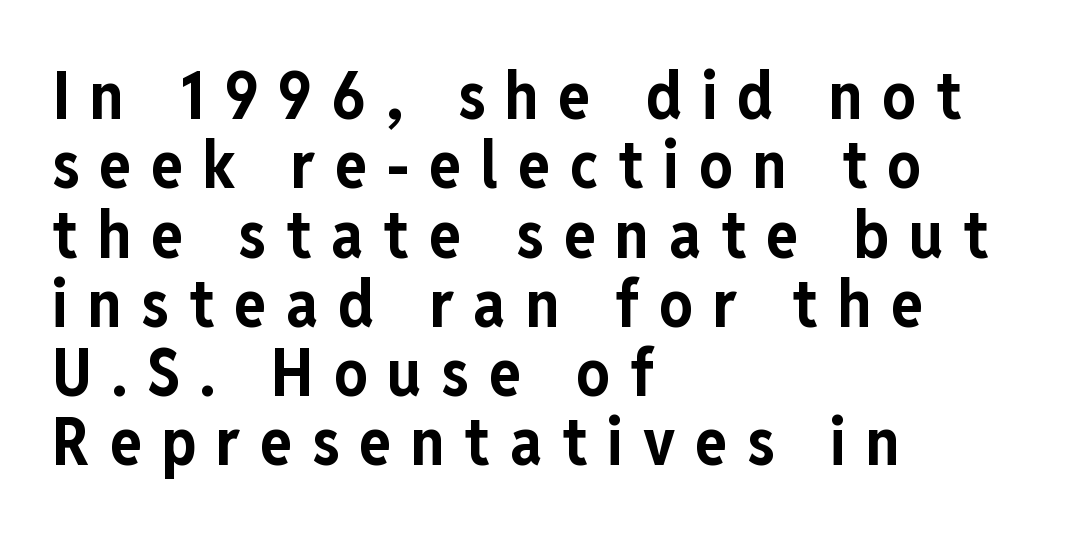
{"serif": "no", "italic": "no", "bold": "yes", "weight": "bold", "width": "condensed", "stroke_contrast": "low", "x_height": "medium", "monospaced": "no", "underline": "no", "align": "left", "line_spacing": "tight", "line_spacing_ratio": 1.05, "letter_spacing": "wide", "letter_spacing_em": 0.3, "glyph_px": 66}
